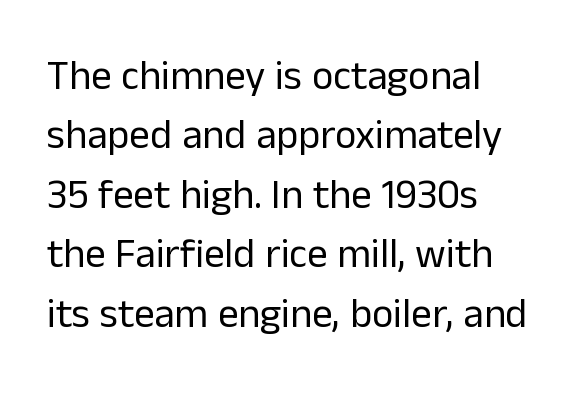
Q: Is the text bold? A: No.
Q: Is the text italic (slanted)? A: No, it is upright.
Q: Is the typeface a serif or a sans-serif typeface? A: Sans-serif.
Q: Is the text underlined? A: No.
Q: How is the paragraph aligned? A: Left-aligned.
Q: Is the spacing between letters normal or unusually wide? A: Normal.
Q: Is the spacing between lines tight, normal or loose? A: Normal.
Q: Width (condensed, normal, or wide)? A: Normal.
Q: Stroke contrast? A: Low.
Q: x-height? A: Medium.
Q: Monospaced? A: No.
